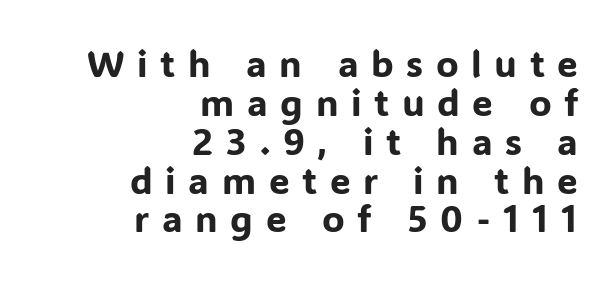
{"serif": "no", "italic": "no", "width": "normal", "stroke_contrast": "low", "x_height": "medium", "monospaced": "no", "underline": "no", "align": "right", "line_spacing": "tight", "line_spacing_ratio": 1.05, "letter_spacing": "wide", "letter_spacing_em": 0.34, "glyph_px": 37}
